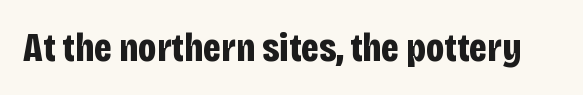
Each glyph is drawn with heavy, bold strokes. Unlike a traditional serif, this face leaves its strokes unadorned. Bare-footed words on every line. Here the designer chose a conventional face with non-uniform glyph widths.
